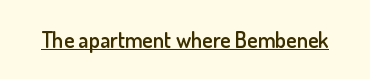
The image shows 22 px text type, upright; set normal letter spacing, underlined.
